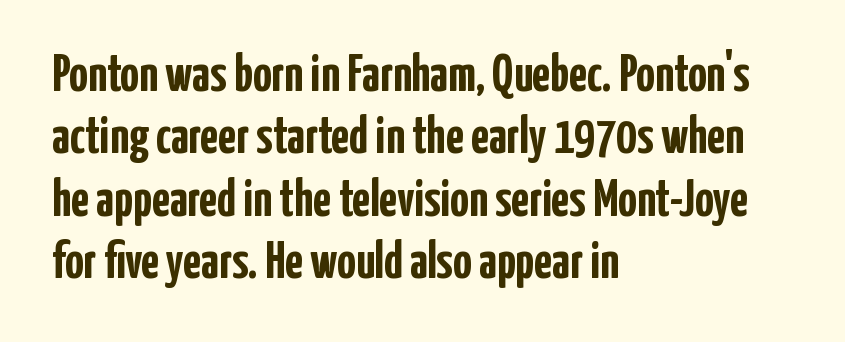
Q: Is the text bold? A: Yes.
Q: Is the text italic (slanted)? A: No, it is upright.
Q: Is the typeface a serif or a sans-serif typeface? A: Sans-serif.
Q: Is the text underlined? A: No.
Q: How is the paragraph aligned? A: Left-aligned.
Q: Is the spacing between letters normal or unusually wide? A: Normal.
Q: Width (condensed, normal, or wide)? A: Condensed.
Q: Stroke contrast? A: Low.
Q: x-height? A: Medium.
Q: Monospaced? A: No.
